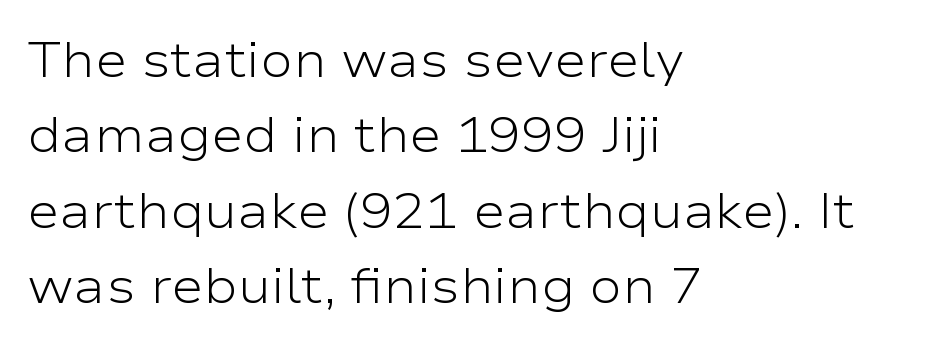
Q: Is the text bold? A: No.
Q: Is the text italic (slanted)? A: No, it is upright.
Q: Is the typeface a serif or a sans-serif typeface? A: Sans-serif.
Q: Is the text underlined? A: No.
Q: How is the paragraph aligned? A: Left-aligned.
Q: Is the spacing between letters normal or unusually wide? A: Normal.
Q: Is the spacing between lines tight, normal or loose? A: Normal.
Q: Width (condensed, normal, or wide)? A: Wide.
Q: Stroke contrast? A: Low.
Q: x-height? A: Medium.
Q: Monospaced? A: No.
